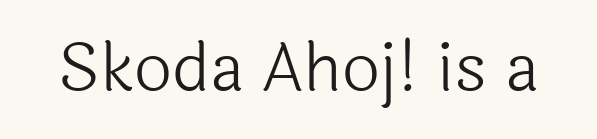
Varying glyph widths throughout — classic text-font behaviour. The space beneath each line is pristine and unruled. The letters stand upright; this is a roman face. The face looks like a standard text weight, possibly lighter.
